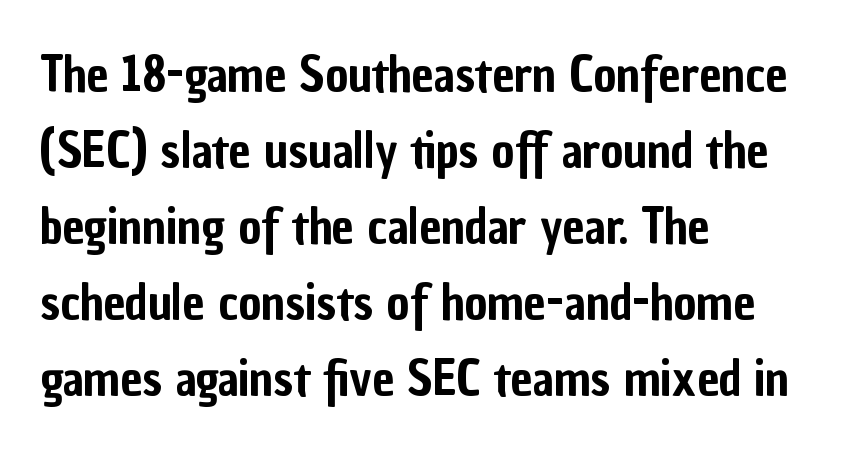
{"serif": "no", "italic": "no", "width": "condensed", "stroke_contrast": "low", "x_height": "medium", "monospaced": "no", "underline": "no", "align": "left", "line_spacing": "normal", "line_spacing_ratio": 1.55, "letter_spacing": "normal", "letter_spacing_em": 0.0, "glyph_px": 49}
